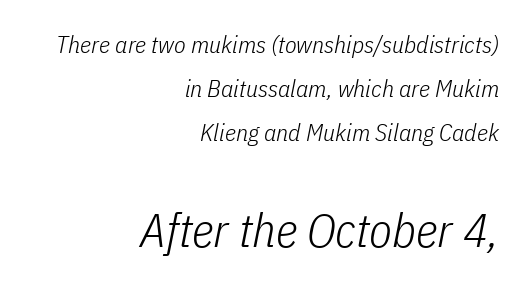
The image shows 47 px light, condensed type, italic (leaning right); set right-aligned, line spacing 1.84x, normal letter spacing, not underlined; the second (bottom) block is 1.96x larger; low stroke contrast and a medium x-height.
